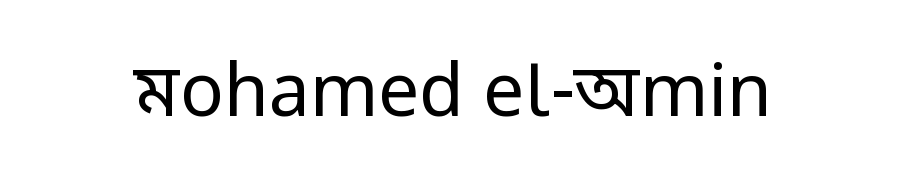
Q: Is the text bold? A: No.
Q: Is the text italic (slanted)? A: No, it is upright.
Q: Is the typeface a serif or a sans-serif typeface? A: Sans-serif.
Q: Is the text underlined? A: No.
Q: Is the spacing between letters normal or unusually wide? A: Normal.
Q: Width (condensed, normal, or wide)? A: Condensed.
Q: Stroke contrast? A: Low.
Q: x-height? A: Large.
Q: Monospaced? A: No.
